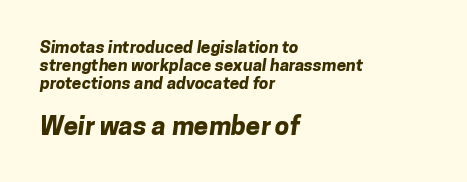
Q: Is the text bold? A: Yes.
Q: Is the text underlined? A: No.
Q: How is the paragraph aligned? A: Left-aligned.
Q: Is the spacing between letters normal or unusually wide? A: Normal.
Q: Is the spacing between lines tight, normal or loose? A: Tight.
Q: Which block of text is set in a larger size, the first (top) or the second (bottom)? A: The second (bottom) one.
